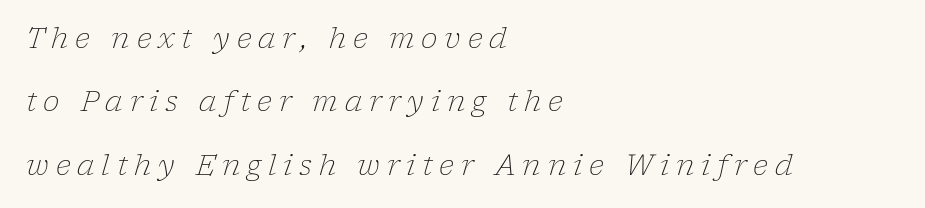
Q: Is the text bold? A: No.
Q: Is the text italic (slanted)? A: Yes, it leans right by about 17 degrees.
Q: Is the typeface a serif or a sans-serif typeface? A: Serif.
Q: Is the text underlined? A: No.
Q: How is the paragraph aligned? A: Left-aligned.
Q: Is the spacing between letters normal or unusually wide? A: Unusually wide.
Q: Is the spacing between lines tight, normal or loose? A: Loose.
Q: Width (condensed, normal, or wide)? A: Normal.
Q: Stroke contrast? A: Low.
Q: x-height? A: Medium.
Q: Monospaced? A: No.
